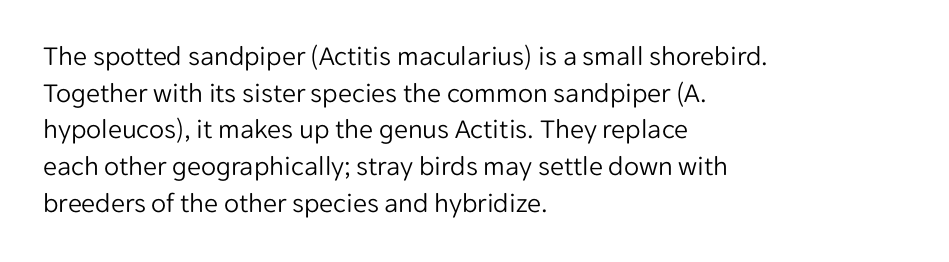
The image shows 28 px light sans-serif type, upright; set left-aligned, normal line spacing (1.31x), normal letter spacing, not underlined; low stroke contrast and a medium x-height.
